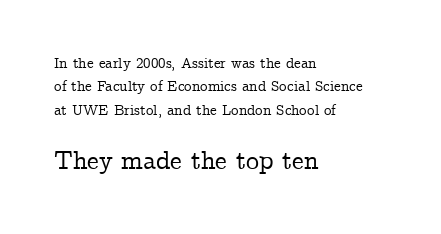
The image shows 26 px text type, upright; set left-aligned, normal line spacing (1.56x), normal letter spacing, not underlined; the second (bottom) block is 1.73x larger.
